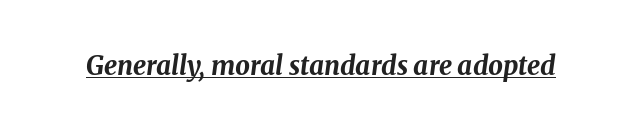
{"italic": "yes", "lean": "right", "slant_degrees": 8, "bold": "yes", "underline": "yes", "letter_spacing": "normal", "letter_spacing_em": 0.0, "glyph_px": 26}
